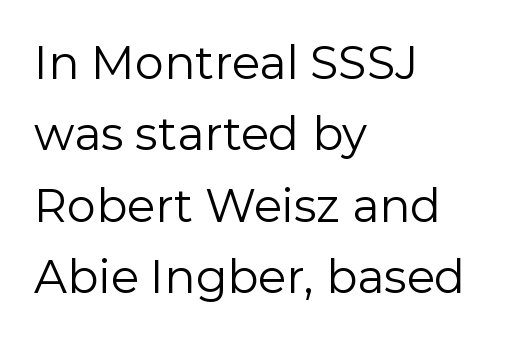
The image shows 46 px regular-weight sans-serif type, upright; set left-aligned, normal line spacing (1.55x), normal letter spacing, not underlined; a medium x-height.
